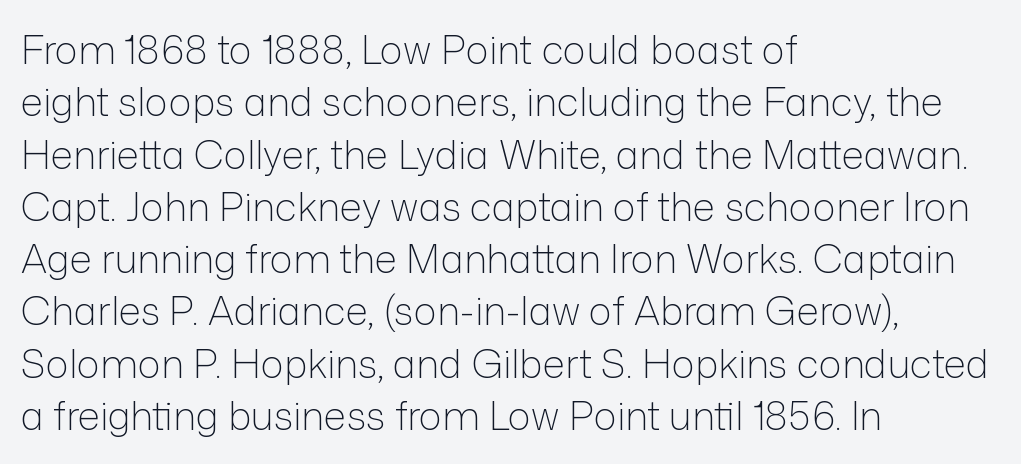
{"serif": "no", "italic": "no", "bold": "no", "weight": "light", "width": "normal", "stroke_contrast": "low", "x_height": "medium", "monospaced": "no", "underline": "no", "align": "left", "line_spacing": "normal", "line_spacing_ratio": 1.34, "letter_spacing": "normal", "letter_spacing_em": 0.0, "glyph_px": 39}
